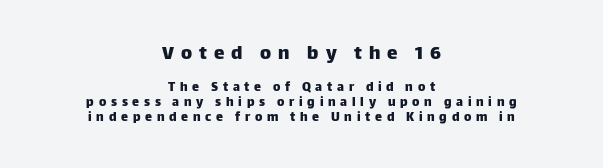
{"italic": "no", "underline": "no", "align": "center", "line_spacing": "tight", "line_spacing_ratio": 1.06, "letter_spacing": "wide", "letter_spacing_em": 0.34, "larger_block": "first", "size_ratio": 1.5, "glyph_px": 21}
